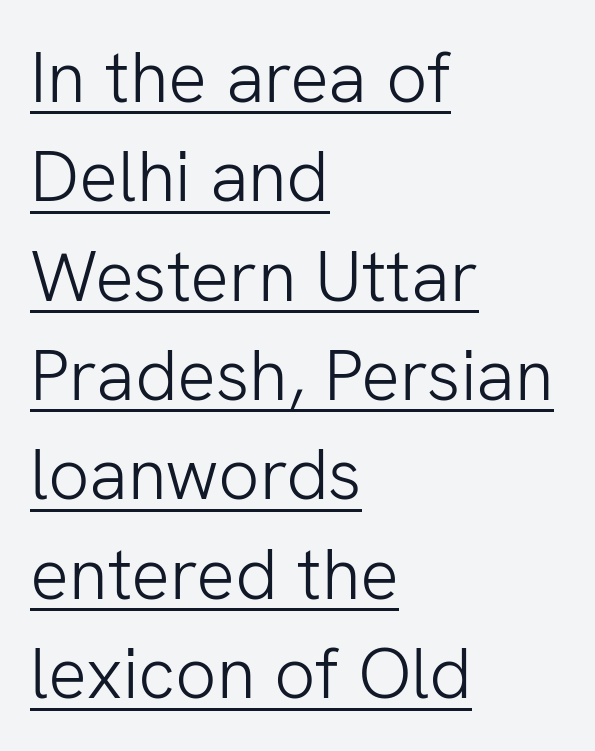
{"serif": "no", "italic": "no", "bold": "no", "weight": "light", "width": "normal", "stroke_contrast": "low", "x_height": "medium", "monospaced": "no", "underline": "yes", "align": "left", "line_spacing": "normal", "line_spacing_ratio": 1.38, "letter_spacing": "normal", "letter_spacing_em": 0.0, "glyph_px": 72}
